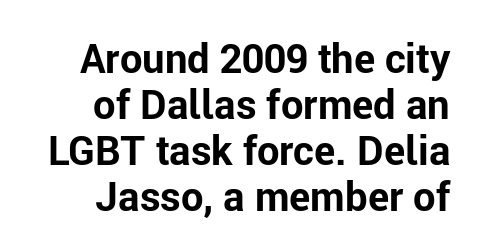
{"serif": "no", "italic": "no", "bold": "yes", "weight": "bold", "width": "normal", "stroke_contrast": "low", "x_height": "medium", "monospaced": "no", "underline": "no", "align": "right", "line_spacing": "tight", "line_spacing_ratio": 1.15, "letter_spacing": "normal", "letter_spacing_em": 0.0, "glyph_px": 40}
